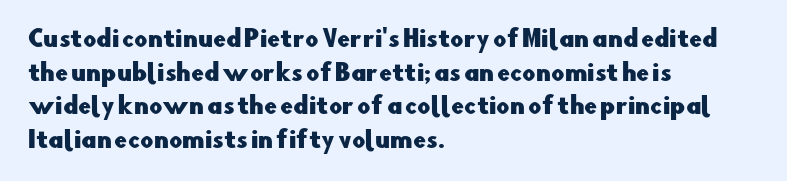
{"italic": "no", "underline": "no", "align": "left", "line_spacing": "normal", "line_spacing_ratio": 1.46, "letter_spacing": "normal", "letter_spacing_em": 0.0, "glyph_px": 23}
